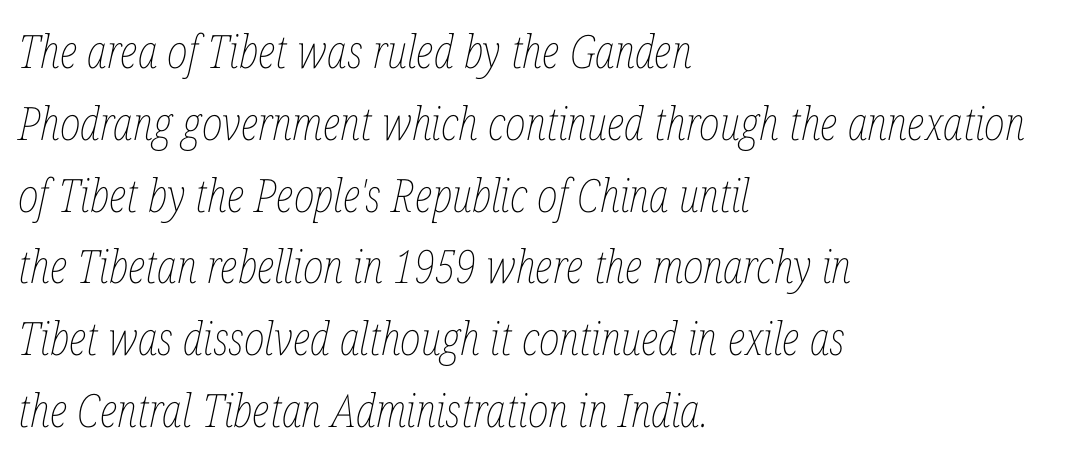
{"italic": "yes", "lean": "right", "slant_degrees": 12, "bold": "no", "weight": "thin", "width": "condensed", "stroke_contrast": "low", "x_height": "medium", "monospaced": "no", "underline": "no", "align": "left", "line_spacing": "normal", "line_spacing_ratio": 1.56, "letter_spacing": "normal", "letter_spacing_em": 0.0, "glyph_px": 46}
